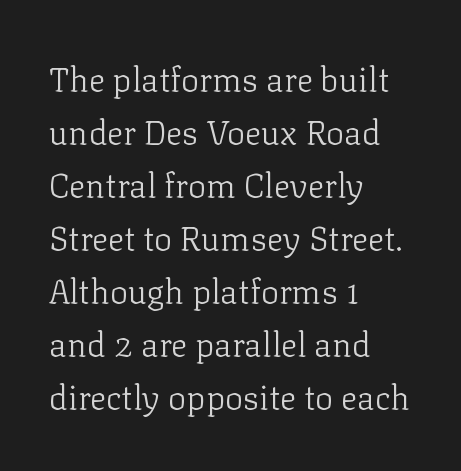
The image shows 34 px light serif type, upright; set left-aligned, normal line spacing (1.56x), normal letter spacing, not underlined; low stroke contrast and a medium x-height.
